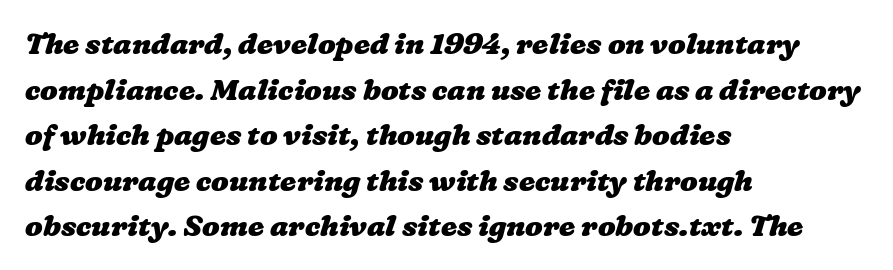
{"bold": "yes", "weight": "heavy", "width": "wide", "stroke_contrast": "low", "x_height": "medium", "monospaced": "no", "underline": "no", "align": "left", "line_spacing": "normal", "line_spacing_ratio": 1.57, "letter_spacing": "normal", "letter_spacing_em": 0.0, "glyph_px": 29}
